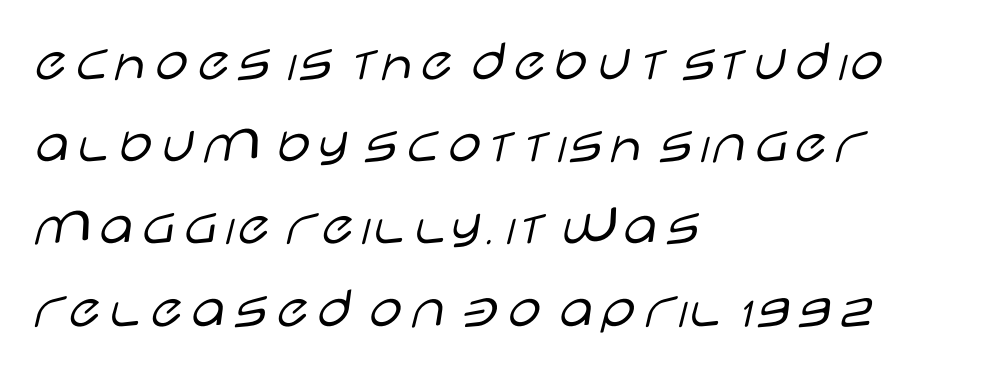
The image shows 60 px light, wide sans-serif type; set left-aligned, normal line spacing (1.37x), normal letter spacing, not underlined; low stroke contrast and a large x-height.
